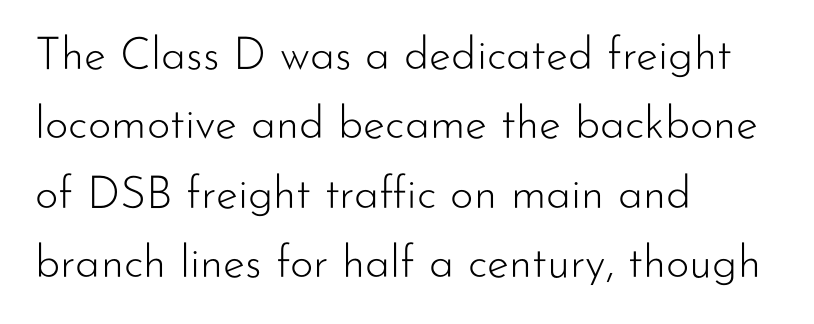
Q: Is the text bold? A: No.
Q: Is the text italic (slanted)? A: No, it is upright.
Q: Is the typeface a serif or a sans-serif typeface? A: Sans-serif.
Q: Is the text underlined? A: No.
Q: How is the paragraph aligned? A: Left-aligned.
Q: Is the spacing between letters normal or unusually wide? A: Normal.
Q: Is the spacing between lines tight, normal or loose? A: Normal.
Q: Width (condensed, normal, or wide)? A: Normal.
Q: Stroke contrast? A: Low.
Q: x-height? A: Small.
Q: Monospaced? A: No.
